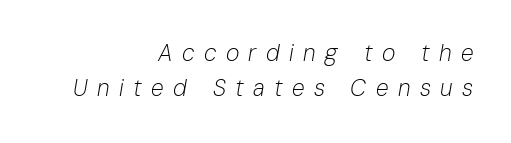
The image shows 23 px text type, italic (leaning right); set right-aligned, normal line spacing (1.53x), unusually wide letter spacing (+0.41 em), not underlined.
